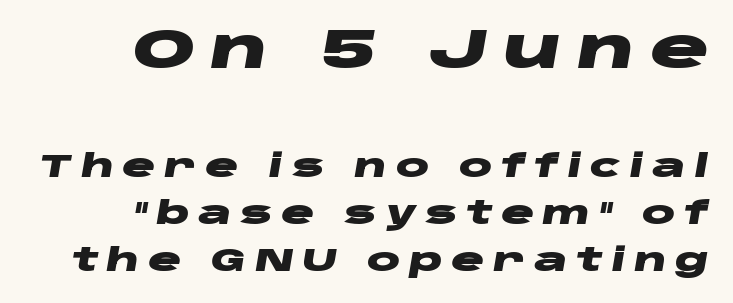
Character widths vary here, with narrow letters taking less room than wide ones. The compositor pushed each line to the right boundary. The letters are slanted; this is an italic face. Top chunk: large. Bottom chunk: small.
